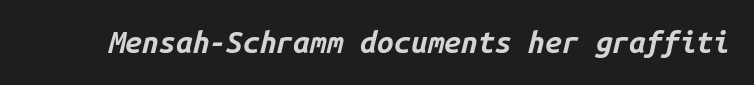
The rendering uses typewriter-style spacing with identical character cells. Decoration check: the copy has no underline. A dark, heavy texture on the line: the type is bold. The face used here has a pronounced slope to its letters. What stands out about the letter spacing? Nothing — it is the standard amount.
